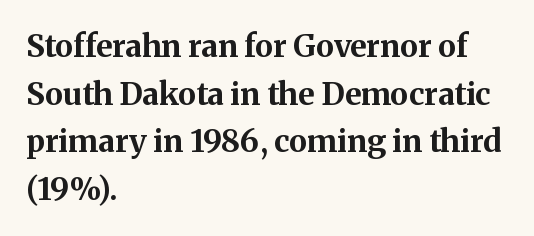
{"serif": "yes", "italic": "no", "bold": "yes", "weight": "bold", "width": "normal", "stroke_contrast": "medium", "x_height": "medium", "monospaced": "no", "underline": "no", "align": "left", "line_spacing": "normal", "line_spacing_ratio": 1.54, "letter_spacing": "normal", "letter_spacing_em": 0.0, "glyph_px": 31}
